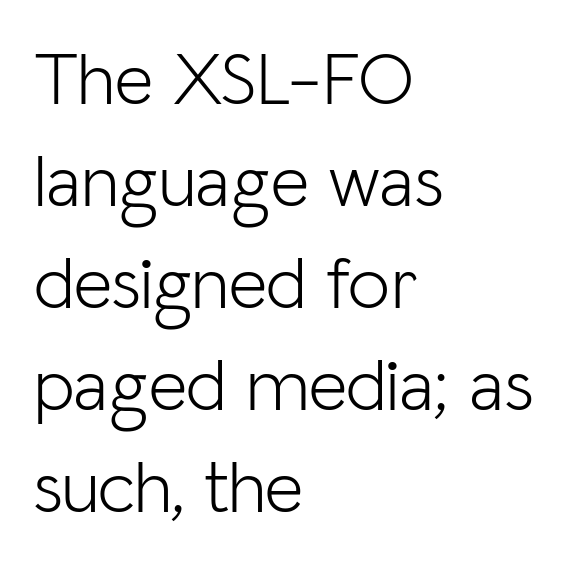
{"serif": "no", "italic": "no", "bold": "no", "weight": "light", "width": "normal", "stroke_contrast": "low", "x_height": "medium", "monospaced": "no", "underline": "no", "align": "left", "line_spacing": "normal", "line_spacing_ratio": 1.36, "letter_spacing": "normal", "letter_spacing_em": 0.0, "glyph_px": 75}
